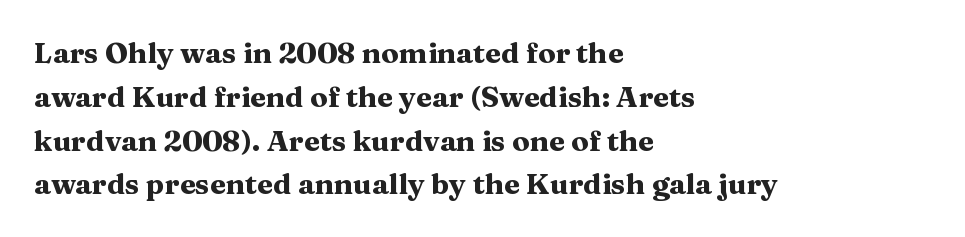
Q: Is the text bold? A: Yes.
Q: Is the text italic (slanted)? A: No, it is upright.
Q: Is the typeface a serif or a sans-serif typeface? A: Serif.
Q: Is the text underlined? A: No.
Q: How is the paragraph aligned? A: Left-aligned.
Q: Is the spacing between letters normal or unusually wide? A: Normal.
Q: Is the spacing between lines tight, normal or loose? A: Normal.
Q: Width (condensed, normal, or wide)? A: Wide.
Q: Stroke contrast? A: Medium.
Q: x-height? A: Medium.
Q: Monospaced? A: No.
